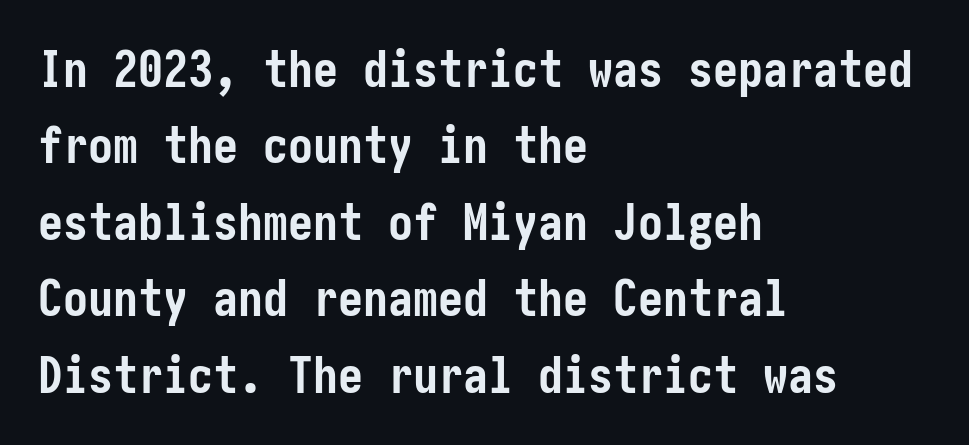
{"serif": "no", "italic": "no", "bold": "yes", "weight": "semibold", "width": "condensed", "stroke_contrast": "low", "x_height": "medium", "underline": "no", "align": "left", "line_spacing": "normal", "line_spacing_ratio": 1.53, "letter_spacing": "normal", "letter_spacing_em": 0.0, "glyph_px": 50}
